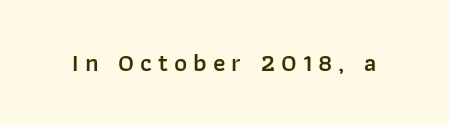
Anything drawn beneath the words? Only blank space. This is the in-between weight designers call semibold or demi. You could only call the tracking loose — the letters float apart. Quick note: not italic, upright.
